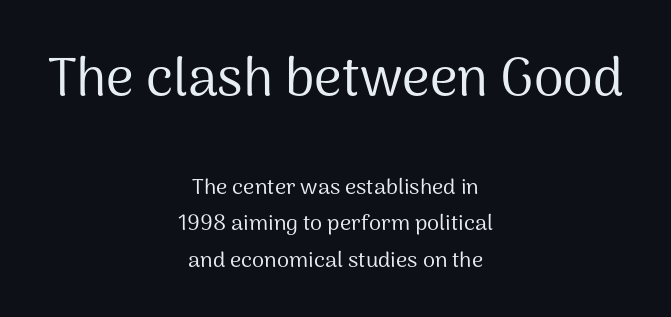
{"serif": "no", "italic": "no", "bold": "no", "weight": "regular", "width": "normal", "stroke_contrast": "medium", "x_height": "medium", "monospaced": "no", "underline": "no", "align": "center", "line_spacing": "normal", "line_spacing_ratio": 1.66, "letter_spacing": "normal", "letter_spacing_em": 0.0, "larger_block": "first", "size_ratio": 2.45, "glyph_px": 54}
